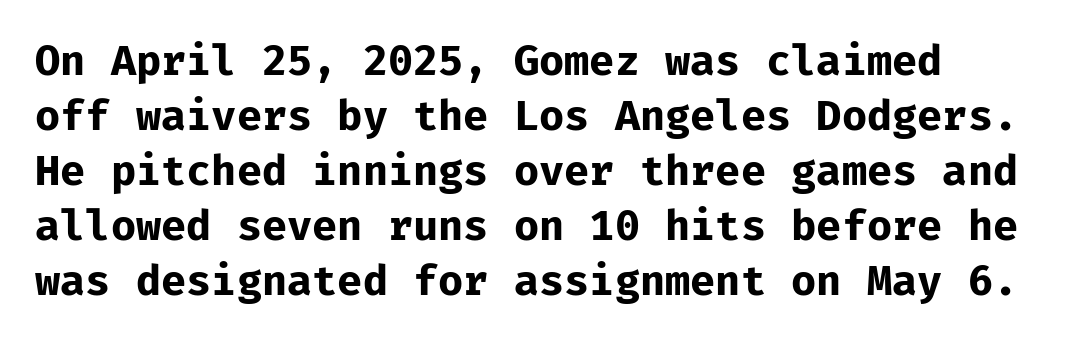
{"serif": "no", "italic": "no", "bold": "yes", "weight": "bold", "width": "normal", "stroke_contrast": "low", "x_height": "medium", "monospaced": "yes", "underline": "no", "line_spacing": "normal", "line_spacing_ratio": 1.31, "letter_spacing": "normal", "letter_spacing_em": 0.0, "glyph_px": 42}
